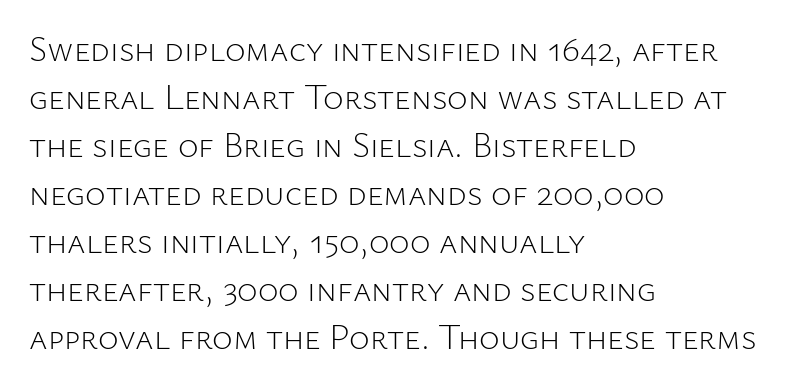
The letterforms sit shoulder to shoulder at normal distance. Notice how the stems are strictly vertical — no italics here. Decoration check: the copy has no underline. You could not count columns in this text — the font is proportionally spaced. Check where the strokes stop: nothing finishes them off — pure sans.
